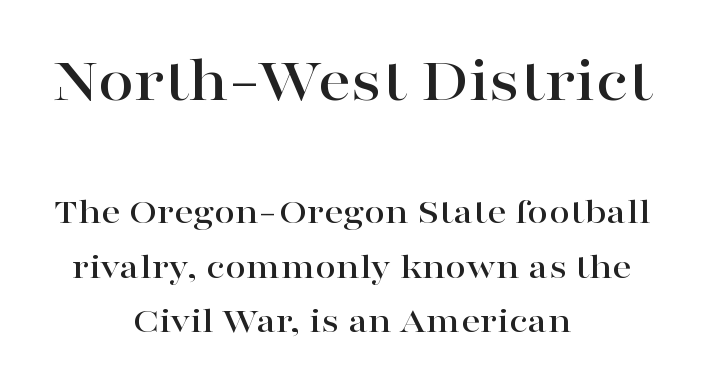
{"serif": "yes", "italic": "no", "width": "wide", "stroke_contrast": "high", "x_height": "medium", "monospaced": "no", "underline": "no", "align": "center", "line_spacing": "normal", "line_spacing_ratio": 1.44, "letter_spacing": "normal", "letter_spacing_em": 0.0, "larger_block": "first", "size_ratio": 1.74, "glyph_px": 66}
